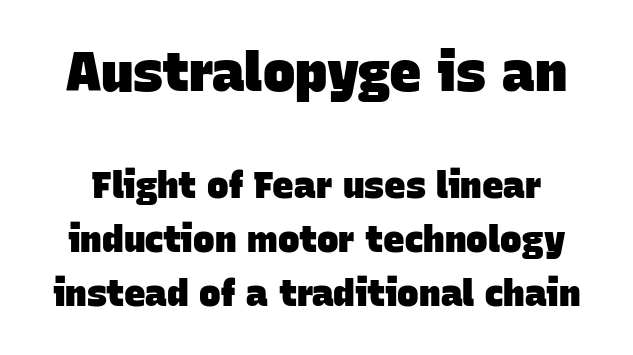
{"serif": "no", "bold": "yes", "weight": "heavy", "width": "normal", "stroke_contrast": "low", "x_height": "large", "monospaced": "no", "underline": "no", "line_spacing": "normal", "line_spacing_ratio": 1.5, "letter_spacing": "normal", "letter_spacing_em": 0.0, "larger_block": "first", "size_ratio": 1.5, "glyph_px": 54}
